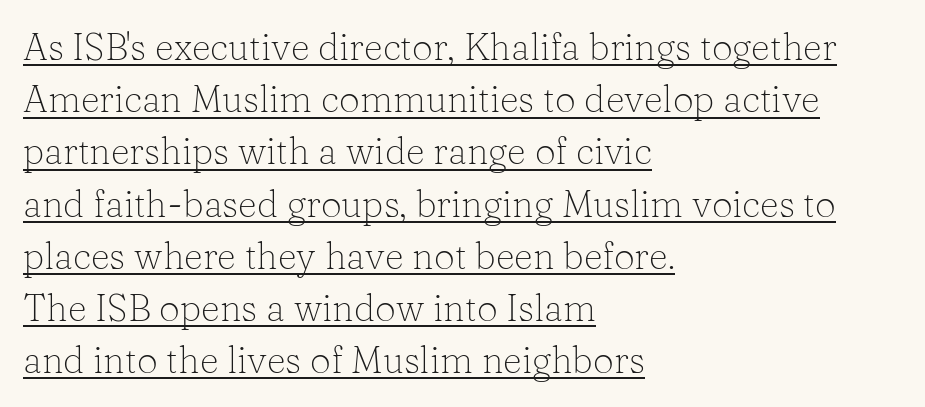
Q: Is the text bold? A: No.
Q: Is the text italic (slanted)? A: No, it is upright.
Q: Is the typeface a serif or a sans-serif typeface? A: Serif.
Q: Is the text underlined? A: Yes.
Q: How is the paragraph aligned? A: Left-aligned.
Q: Is the spacing between letters normal or unusually wide? A: Normal.
Q: Is the spacing between lines tight, normal or loose? A: Normal.
Q: Width (condensed, normal, or wide)? A: Normal.
Q: Stroke contrast? A: Low.
Q: x-height? A: Medium.
Q: Monospaced? A: No.
